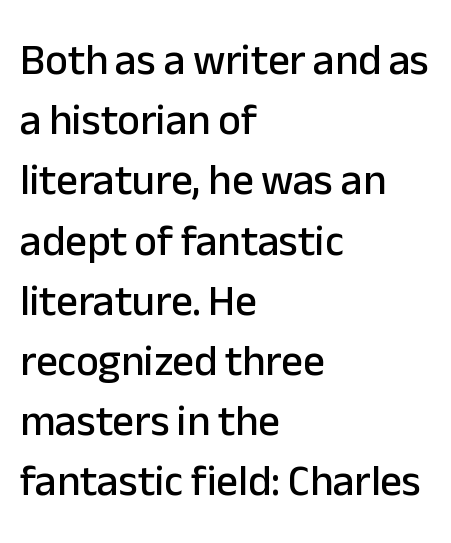
Style check: upright. Is this a fixed-width face? No — the glyphs have proportional, varying widths. The compositor pushed each line to the left boundary. Between one letter and the next there's only the usual sliver of space. The area under the type is left untouched. Letterform terminals end flat and unadorned throughout the passage.
